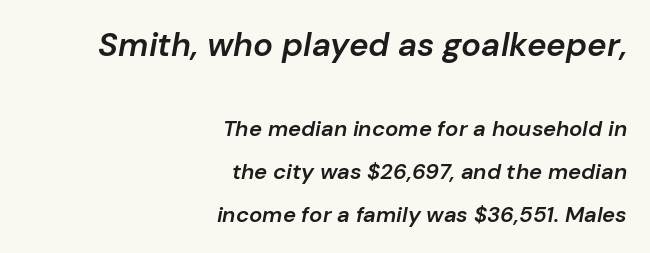
{"italic": "yes", "lean": "right", "slant_degrees": 10, "bold": "semi", "weight": "semibold", "width": "normal", "stroke_contrast": "low", "x_height": "medium", "monospaced": "no", "underline": "no", "align": "right", "line_spacing": "loose", "line_spacing_ratio": 1.96, "letter_spacing": "normal", "letter_spacing_em": 0.0, "larger_block": "first", "size_ratio": 1.5, "glyph_px": 33}
